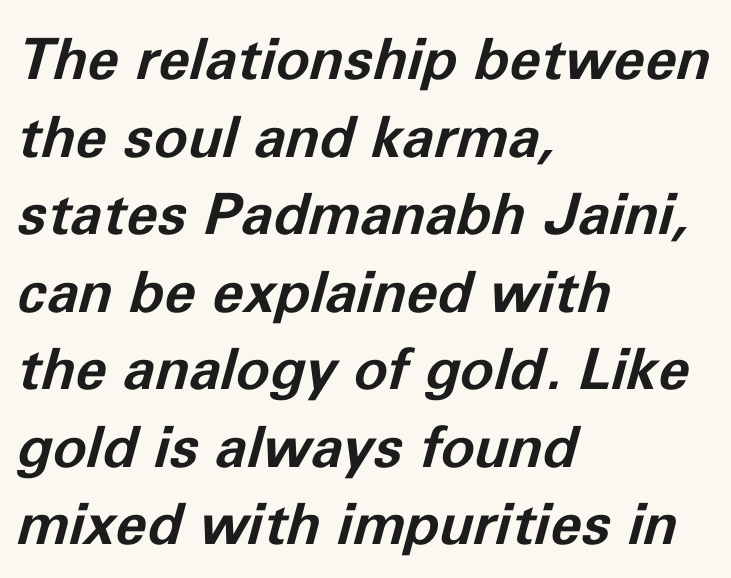
{"italic": "yes", "lean": "right", "slant_degrees": 11, "bold": "yes", "weight": "bold", "width": "normal", "stroke_contrast": "low", "x_height": "medium", "monospaced": "no", "underline": "no", "align": "left", "line_spacing": "normal", "line_spacing_ratio": 1.36, "letter_spacing": "normal", "letter_spacing_em": 0.0, "glyph_px": 57}
